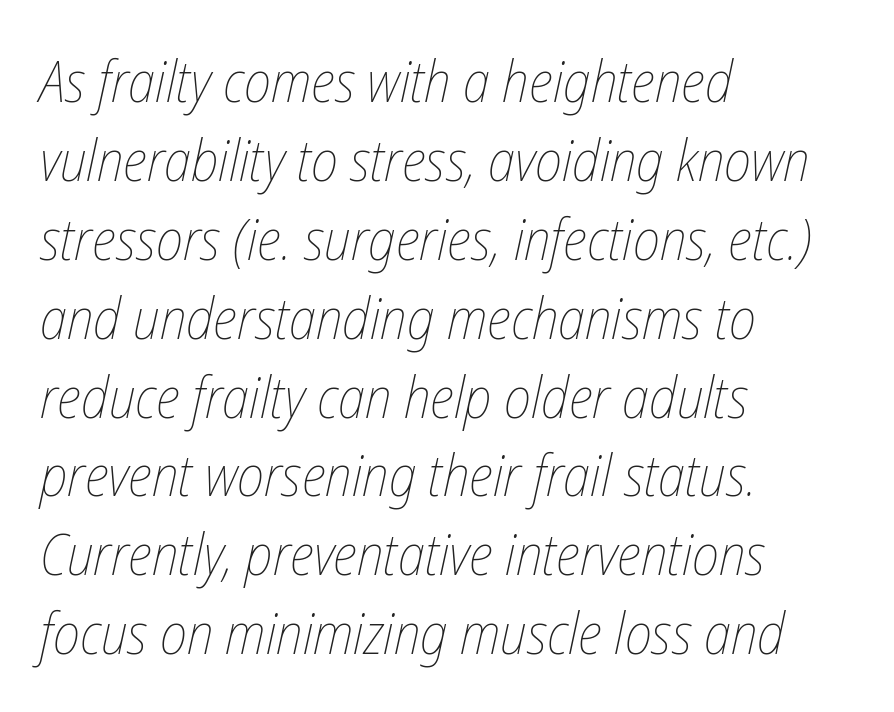
{"italic": "yes", "lean": "right", "slant_degrees": 12, "bold": "no", "weight": "thin", "width": "condensed", "stroke_contrast": "low", "x_height": "medium", "monospaced": "no", "underline": "no", "align": "left", "line_spacing": "normal", "line_spacing_ratio": 1.36, "letter_spacing": "normal", "letter_spacing_em": 0.0, "glyph_px": 58}
